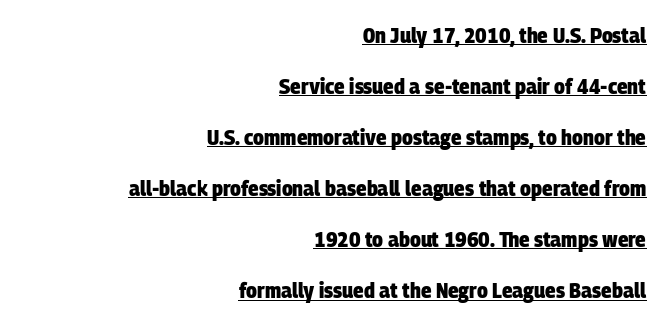
{"bold": "yes", "underline": "yes", "align": "right", "line_spacing": "loose", "line_spacing_ratio": 2.32, "letter_spacing": "normal", "letter_spacing_em": 0.0, "glyph_px": 22}
